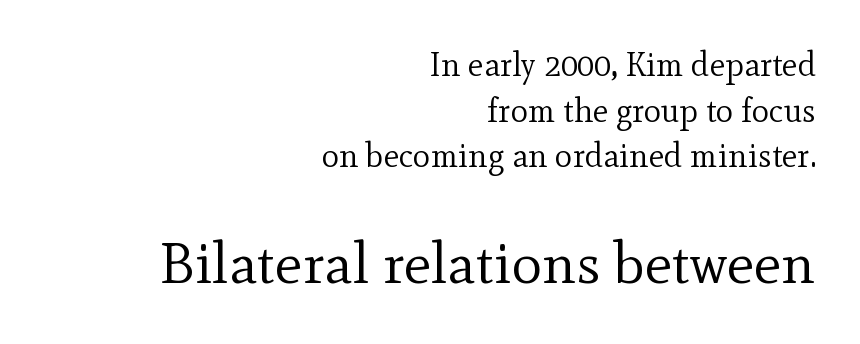
The image shows 58 px regular-weight serif type, upright; set right-aligned, normal line spacing (1.38x), normal letter spacing, not underlined; the second (bottom) block is 1.76x larger; a small x-height.
